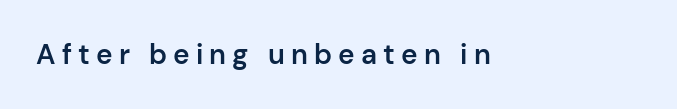
{"serif": "no", "italic": "no", "bold": "semi", "weight": "semibold", "width": "normal", "stroke_contrast": "low", "x_height": "medium", "monospaced": "no", "underline": "no", "letter_spacing": "wide", "letter_spacing_em": 0.22, "glyph_px": 28}
